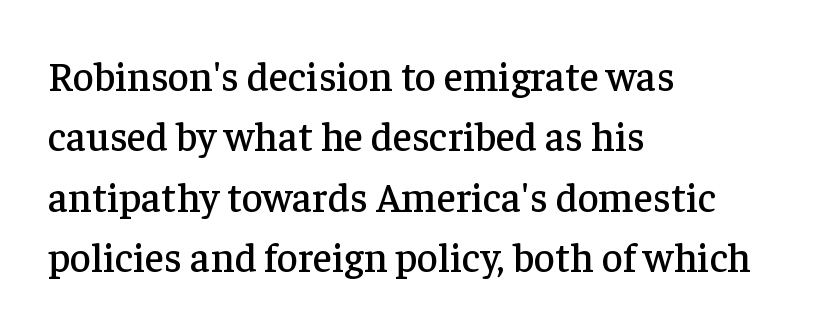
Every row of glyphs begins at an identical x-position on the left. Summary of vertical rhythm: regular, with standard interline spacing. Little horizontal feet cap the strokes, marking this as serif type. The type sits square on the baseline with zero lean. No word sits above an underline.
